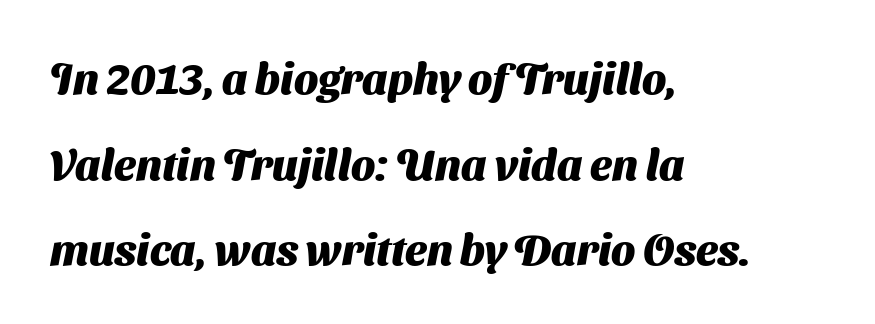
The lines are quadded left. Loosely led — the rows are spread out. Look at the tracking — it's just the regular setting, nothing added. Type style note: lacks serifs. In terms of weight, the rendering is a true, heavy bold.
